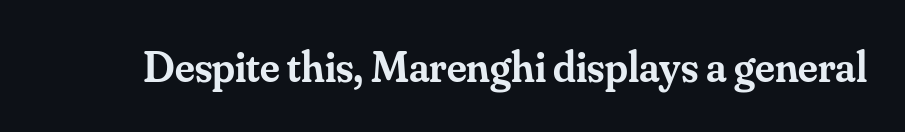
{"serif": "yes", "italic": "no", "bold": "semi", "weight": "semibold", "width": "normal", "stroke_contrast": "medium", "x_height": "small", "monospaced": "no", "underline": "no", "letter_spacing": "normal", "letter_spacing_em": 0.0, "glyph_px": 44}
